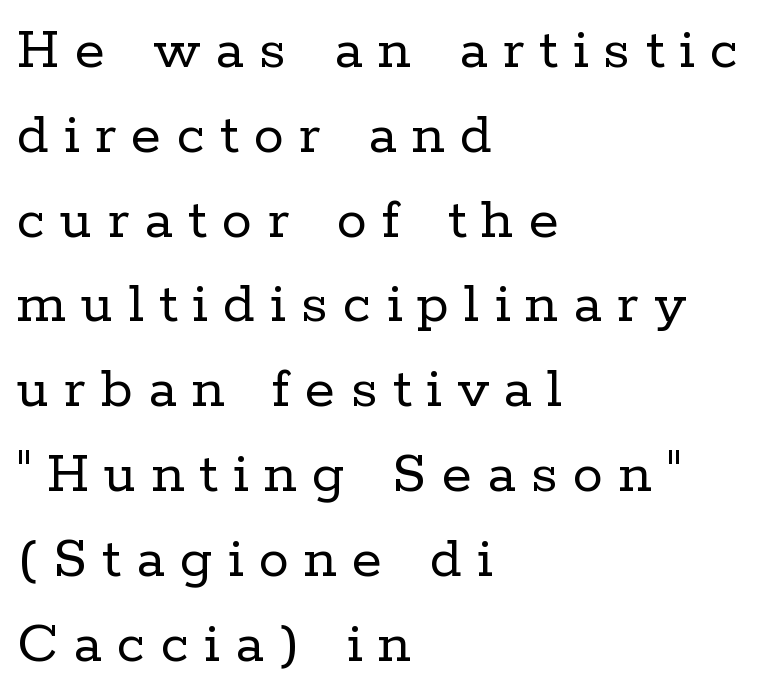
Words appear elongated and porous because spacing is wide. A serif font was chosen for this passage. Vertical strokes here are truly vertical. The letters look calm and open, with moderate or lighter stems. The space directly below the letters is spotless.
